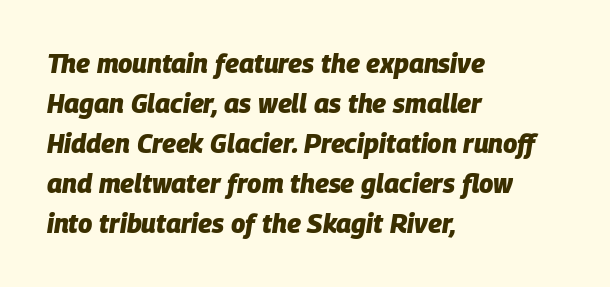
Is the type bold? Yes — the strokes are clearly thick and heavy. Rendered with sloped, italic letterforms. The gap between lines stays unmarked. Whoever set this chose a conventional vertical rhythm.
